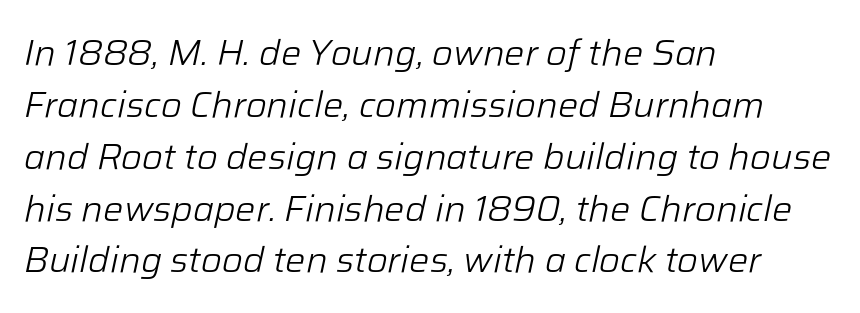
The image shows 36 px light type, italic (leaning right); set left-aligned, normal line spacing (1.44x), normal letter spacing, not underlined; low stroke contrast and a medium x-height.
